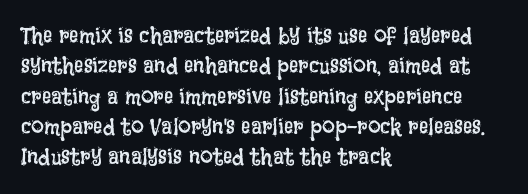
{"italic": "no", "bold": "no", "underline": "no", "align": "left", "line_spacing": "normal", "line_spacing_ratio": 1.32, "letter_spacing": "normal", "letter_spacing_em": 0.0, "glyph_px": 23}
